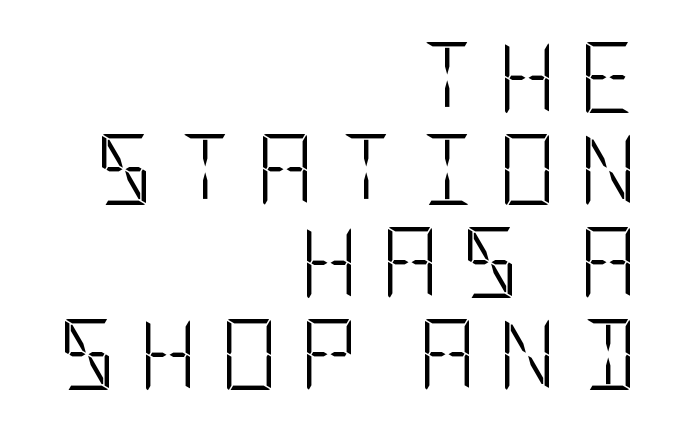
Is the type heavy? It reads as light-to-regular instead. Words appear elongated and porous because spacing is wide. Notice how descenders clear the ascenders below comfortably — that's standard leading. The setting favours the right margin, as signatures and pull-quotes sometimes do.
